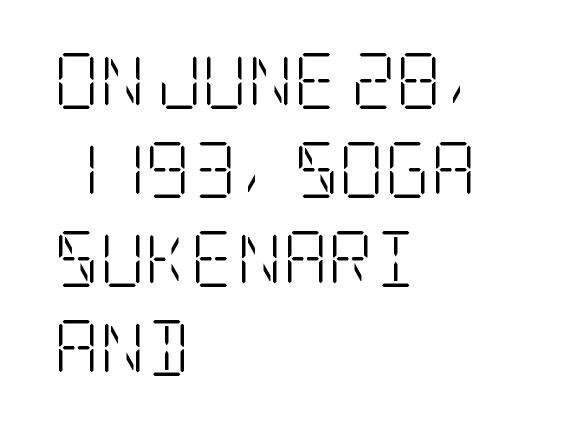
Q: Is the text bold? A: No.
Q: Is the text italic (slanted)? A: No, it is upright.
Q: Is the typeface a serif or a sans-serif typeface? A: Serif.
Q: Is the text underlined? A: No.
Q: How is the paragraph aligned? A: Left-aligned.
Q: Is the spacing between letters normal or unusually wide? A: Normal.
Q: Is the spacing between lines tight, normal or loose? A: Normal.
Q: Width (condensed, normal, or wide)? A: Condensed.
Q: Stroke contrast? A: Low.
Q: x-height? A: Large.
